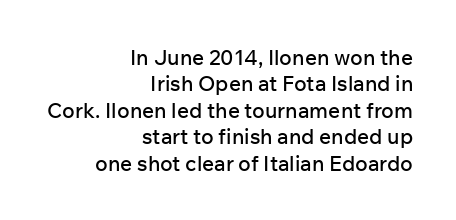
The image shows 21 px text type, upright; set right-aligned, normal line spacing (1.26x), normal letter spacing, not underlined.
